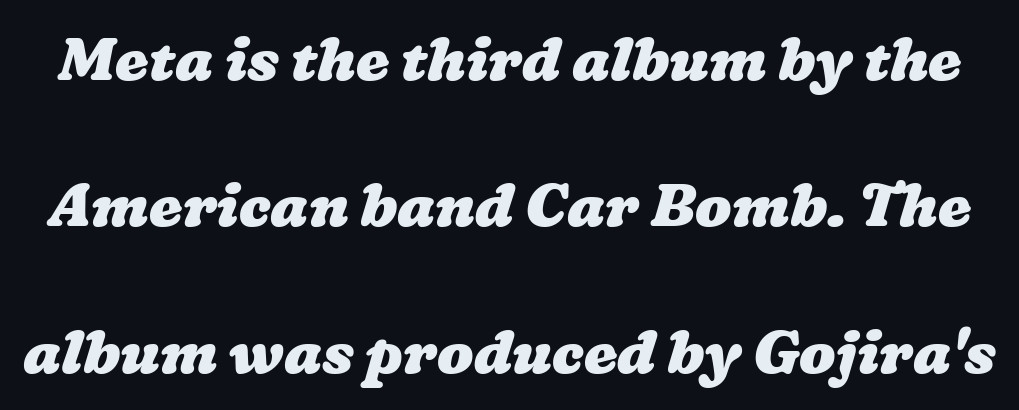
Q: Is the text bold? A: Yes.
Q: Is the text underlined? A: No.
Q: Is the spacing between letters normal or unusually wide? A: Normal.
Q: Is the spacing between lines tight, normal or loose? A: Loose.
Q: Width (condensed, normal, or wide)? A: Wide.
Q: Stroke contrast? A: Low.
Q: x-height? A: Medium.
Q: Monospaced? A: No.
